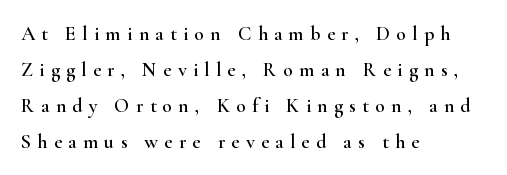
Q: Is the text italic (slanted)? A: No, it is upright.
Q: Is the text underlined? A: No.
Q: How is the paragraph aligned? A: Left-aligned.
Q: Is the spacing between letters normal or unusually wide? A: Unusually wide.
